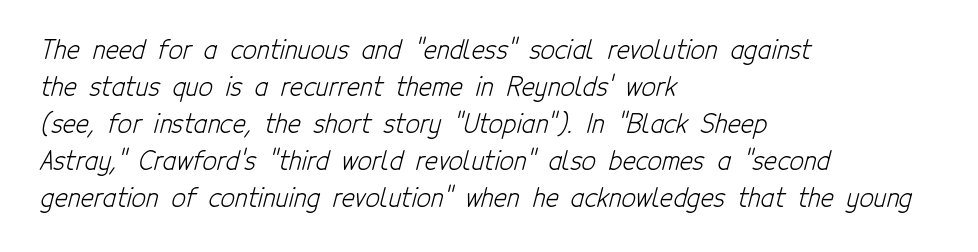
The image shows 25 px text type; set left-aligned, normal line spacing (1.48x), normal letter spacing, not underlined.
